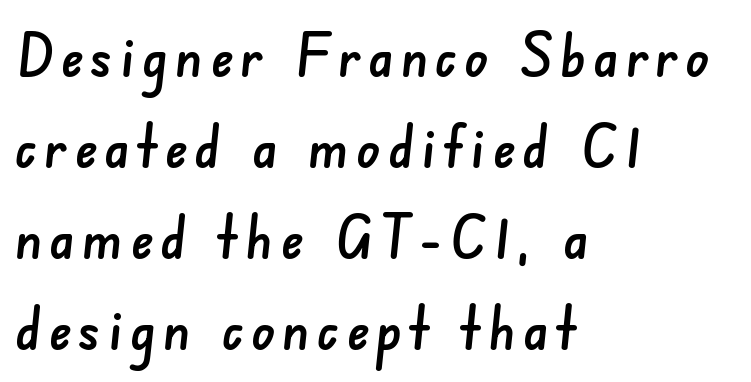
The specimen omits any rule beneath the text block's lines. Whoever set this chose a conventional vertical rhythm. All the whitespace from short lines collects on the right. To sum up the face: it is a sans, with no serifs.
